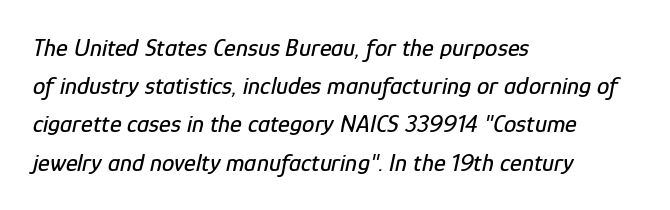
Italic: yes, the glyphs are oblique. The block of text has a typical density, with ordinary space between rows. Has an underline been added? It has not. Caption: multi-line text, flush left, ragged right.
